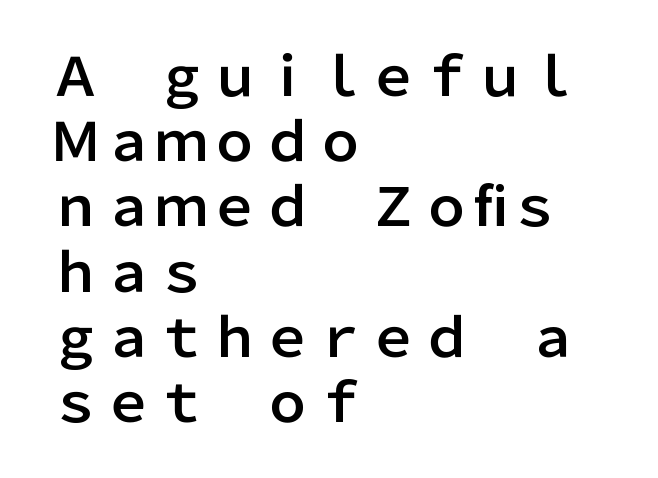
Q: Is the text italic (slanted)? A: No, it is upright.
Q: Is the typeface a serif or a sans-serif typeface? A: Sans-serif.
Q: Is the text underlined? A: No.
Q: How is the paragraph aligned? A: Left-aligned.
Q: Is the spacing between letters normal or unusually wide? A: Normal.
Q: Width (condensed, normal, or wide)? A: Normal.
Q: Stroke contrast? A: Low.
Q: x-height? A: Medium.
Q: Monospaced? A: No.
